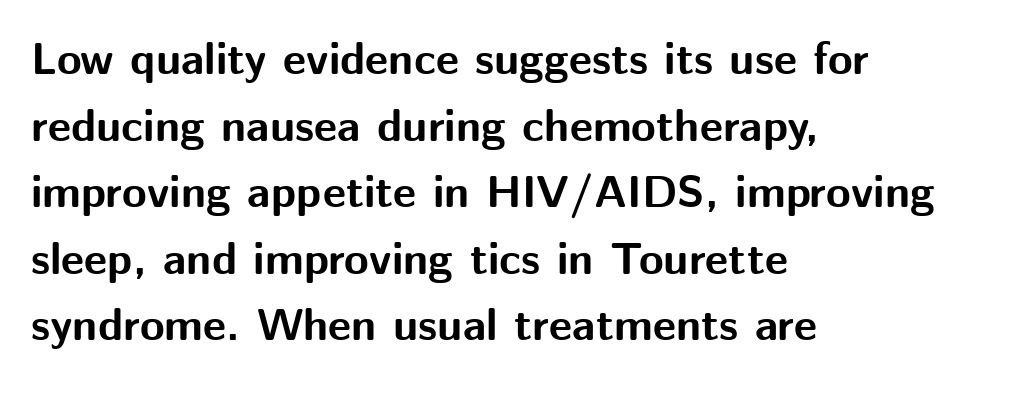
The image shows 45 px bold sans-serif type, upright; set left-aligned, normal line spacing (1.48x), normal letter spacing, not underlined; medium stroke contrast and a medium x-height.
